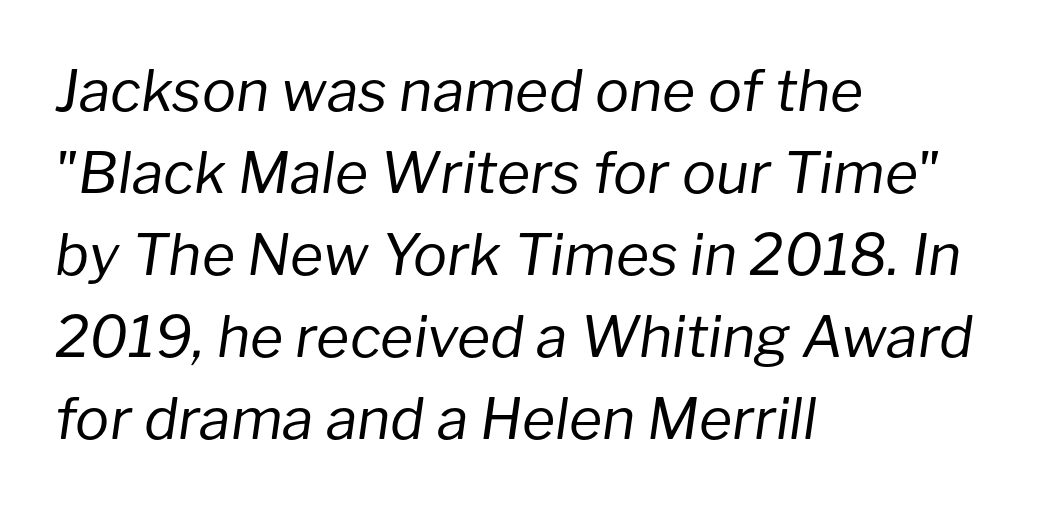
The image shows 57 px regular-weight type, italic (leaning right); set left-aligned, normal line spacing (1.44x), normal letter spacing, not underlined; low stroke contrast and a medium x-height.
